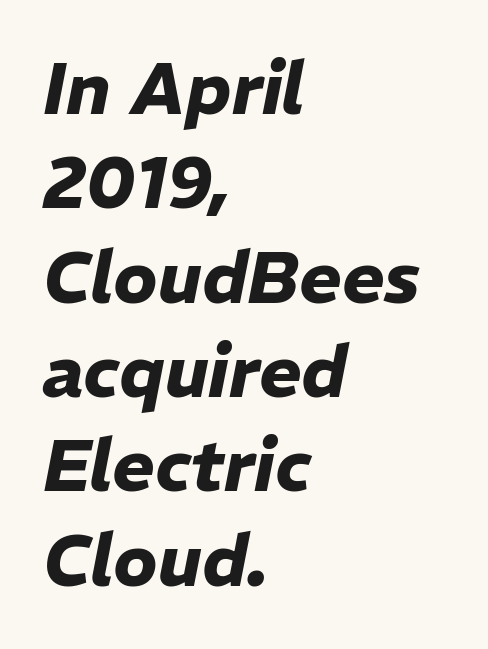
Each letter keeps its own natural width here, so spacing adapts to shape. Observe the ordinary spacing: letters are neighbours, not strangers. All the whitespace from short lines collects on the right. Is there much room between lines? A standard amount, neither cramped nor airy. Type without underlining. There's an unmistakable incline to the writing here.
